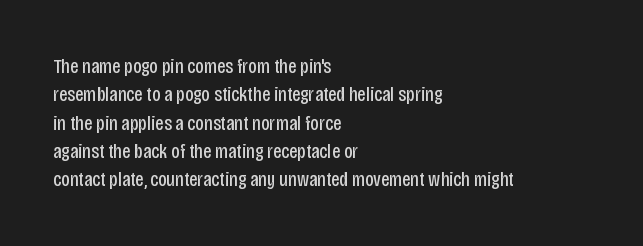
{"italic": "no", "bold": "no", "underline": "no", "align": "left", "line_spacing": "normal", "line_spacing_ratio": 1.35, "letter_spacing": "normal", "letter_spacing_em": 0.0, "glyph_px": 21}
